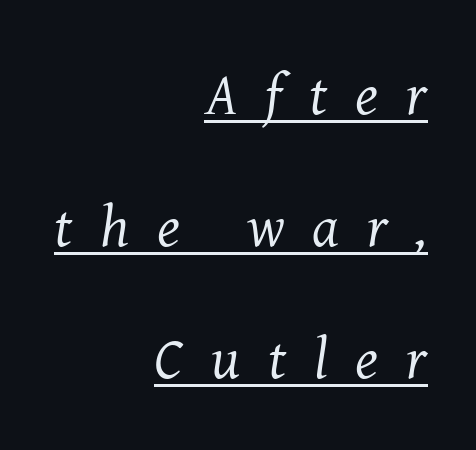
{"serif": "yes", "italic": "yes", "lean": "right", "slant_degrees": 8, "bold": "no", "weight": "regular", "width": "normal", "stroke_contrast": "medium", "x_height": "medium", "monospaced": "no", "underline": "yes", "align": "right", "line_spacing": "loose", "line_spacing_ratio": 2.24, "letter_spacing": "wide", "letter_spacing_em": 0.47, "glyph_px": 59}
